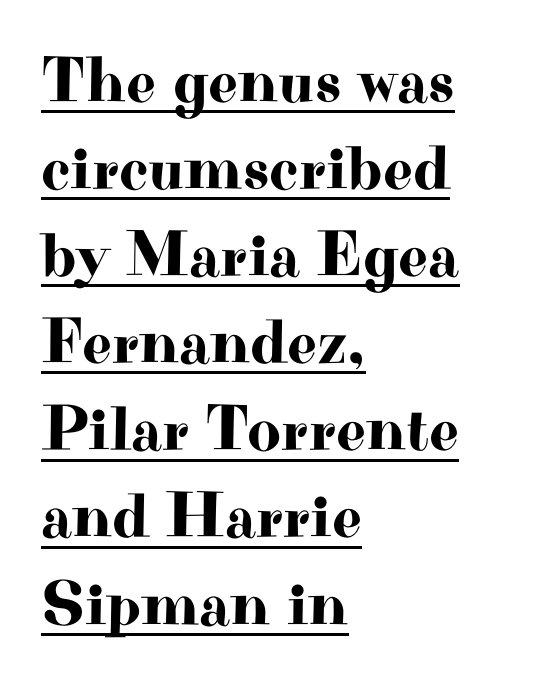
Q: Is the text italic (slanted)? A: No, it is upright.
Q: Is the typeface a serif or a sans-serif typeface? A: Serif.
Q: Is the text underlined? A: Yes.
Q: How is the paragraph aligned? A: Left-aligned.
Q: Is the spacing between letters normal or unusually wide? A: Normal.
Q: Is the spacing between lines tight, normal or loose? A: Normal.
Q: Width (condensed, normal, or wide)? A: Wide.
Q: Stroke contrast? A: High.
Q: x-height? A: Small.
Q: Monospaced? A: No.
